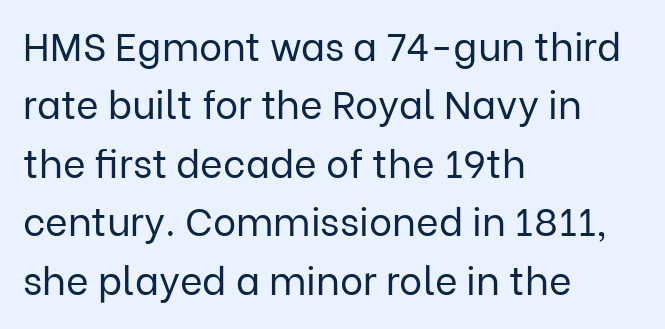
Q: Is the text bold? A: No.
Q: Is the text italic (slanted)? A: No, it is upright.
Q: Is the typeface a serif or a sans-serif typeface? A: Sans-serif.
Q: Is the text underlined? A: No.
Q: How is the paragraph aligned? A: Left-aligned.
Q: Is the spacing between letters normal or unusually wide? A: Normal.
Q: Is the spacing between lines tight, normal or loose? A: Normal.
Q: Width (condensed, normal, or wide)? A: Normal.
Q: Stroke contrast? A: Low.
Q: x-height? A: Medium.
Q: Monospaced? A: No.
